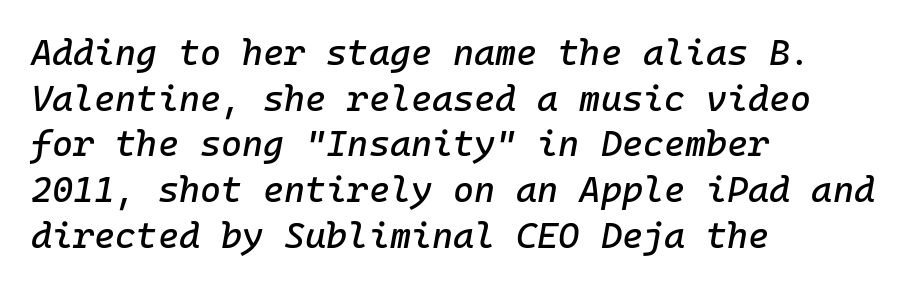
The image shows 36 px text type, italic (leaning right), monospaced; set left-aligned, normal line spacing (1.27x), normal letter spacing, not underlined; low stroke contrast and a medium x-height.
